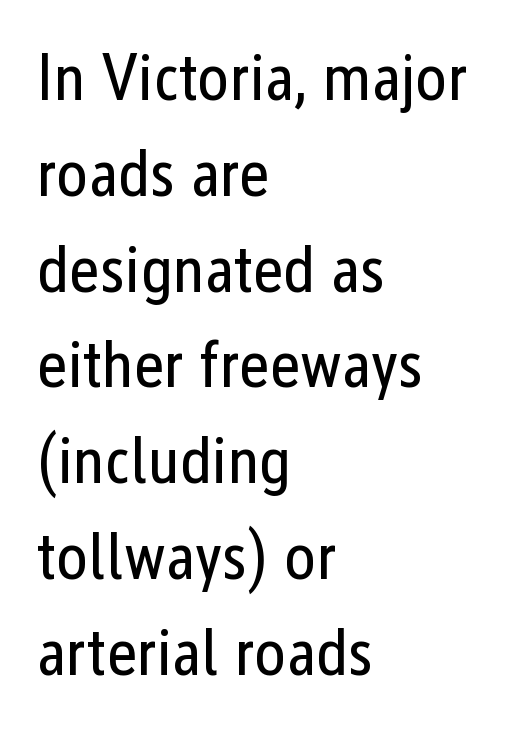
The image shows 67 px regular-weight, condensed sans-serif type, upright; set left-aligned, normal line spacing (1.43x), normal letter spacing, not underlined; low stroke contrast and a medium x-height.
